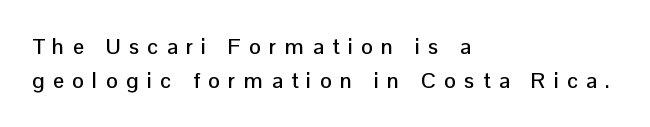
Q: Is the text italic (slanted)? A: No, it is upright.
Q: Is the text underlined? A: No.
Q: How is the paragraph aligned? A: Left-aligned.
Q: Is the spacing between letters normal or unusually wide? A: Unusually wide.
Q: Is the spacing between lines tight, normal or loose? A: Normal.
